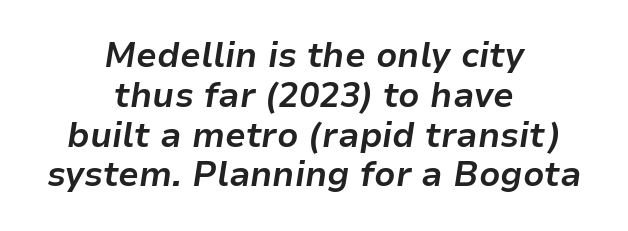
The image shows 34 px bold type, italic (leaning right); set centered, line spacing 1.17x, normal letter spacing, not underlined; low stroke contrast and a medium x-height.
